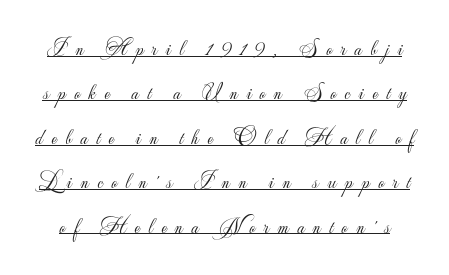
{"bold": "no", "underline": "yes", "line_spacing": "loose", "line_spacing_ratio": 1.93, "letter_spacing": "wide", "letter_spacing_em": 0.37, "glyph_px": 23}
